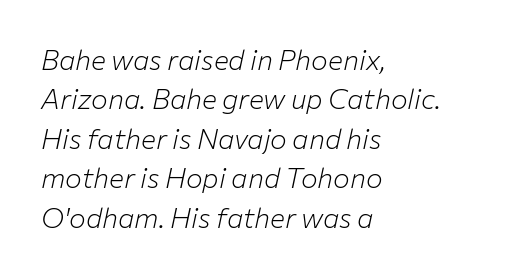
Bold? No — there's no thickening of the strokes. Inter-character spacing is left at the font's built-in metrics. The font's italic variant was chosen for this text. Successive baselines arrive at the customary interval. You could not count columns in this text — the font is proportionally spaced. Nobody drew a line under any word here.
